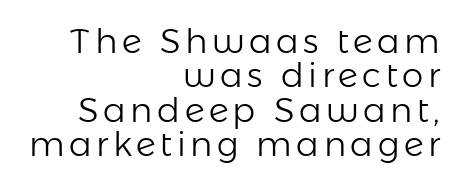
The image shows 34 px light sans-serif type, upright; set right-aligned, tight line spacing (1.01x), not underlined; low stroke contrast and a medium x-height.
